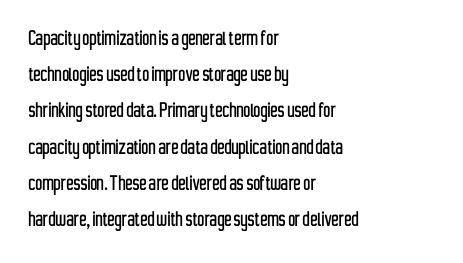
Q: Is the text italic (slanted)? A: No, it is upright.
Q: Is the text underlined? A: No.
Q: How is the paragraph aligned? A: Left-aligned.
Q: Is the spacing between letters normal or unusually wide? A: Normal.
Q: Is the spacing between lines tight, normal or loose? A: Normal.
